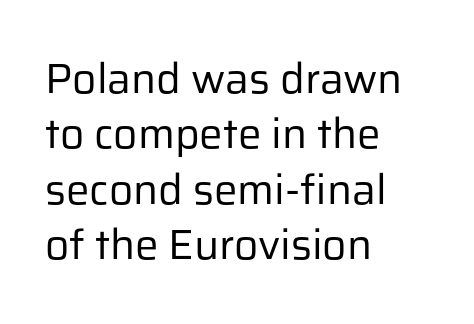
{"serif": "no", "italic": "no", "bold": "no", "weight": "regular", "width": "normal", "stroke_contrast": "low", "x_height": "medium", "monospaced": "no", "underline": "no", "align": "left", "line_spacing": "normal", "line_spacing_ratio": 1.32, "letter_spacing": "normal", "letter_spacing_em": 0.0, "glyph_px": 42}
